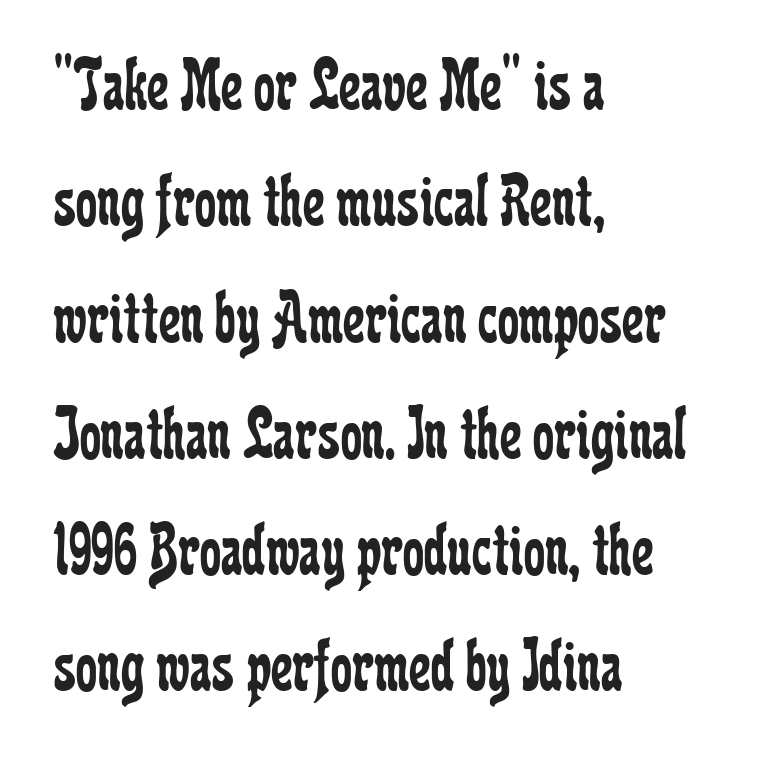
Q: Is the text bold? A: No.
Q: Is the text italic (slanted)? A: No, it is upright.
Q: Is the typeface a serif or a sans-serif typeface? A: Serif.
Q: Is the text underlined? A: No.
Q: How is the paragraph aligned? A: Left-aligned.
Q: Is the spacing between letters normal or unusually wide? A: Normal.
Q: Is the spacing between lines tight, normal or loose? A: Normal.
Q: Width (condensed, normal, or wide)? A: Condensed.
Q: Stroke contrast? A: Low.
Q: x-height? A: Medium.
Q: Monospaced? A: No.
